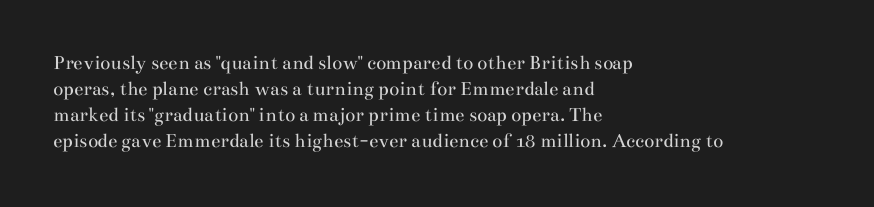
{"italic": "no", "bold": "no", "underline": "no", "align": "left", "line_spacing_ratio": 1.24, "letter_spacing": "normal", "letter_spacing_em": 0.0, "glyph_px": 21}
